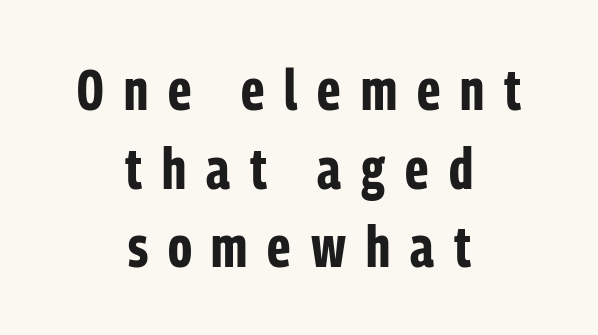
Q: Is the text bold? A: Yes.
Q: Is the text italic (slanted)? A: No, it is upright.
Q: Is the typeface a serif or a sans-serif typeface? A: Sans-serif.
Q: Is the text underlined? A: No.
Q: How is the paragraph aligned? A: Centered.
Q: Is the spacing between letters normal or unusually wide? A: Unusually wide.
Q: Is the spacing between lines tight, normal or loose? A: Normal.
Q: Width (condensed, normal, or wide)? A: Condensed.
Q: Stroke contrast? A: Low.
Q: x-height? A: Medium.
Q: Monospaced? A: No.
